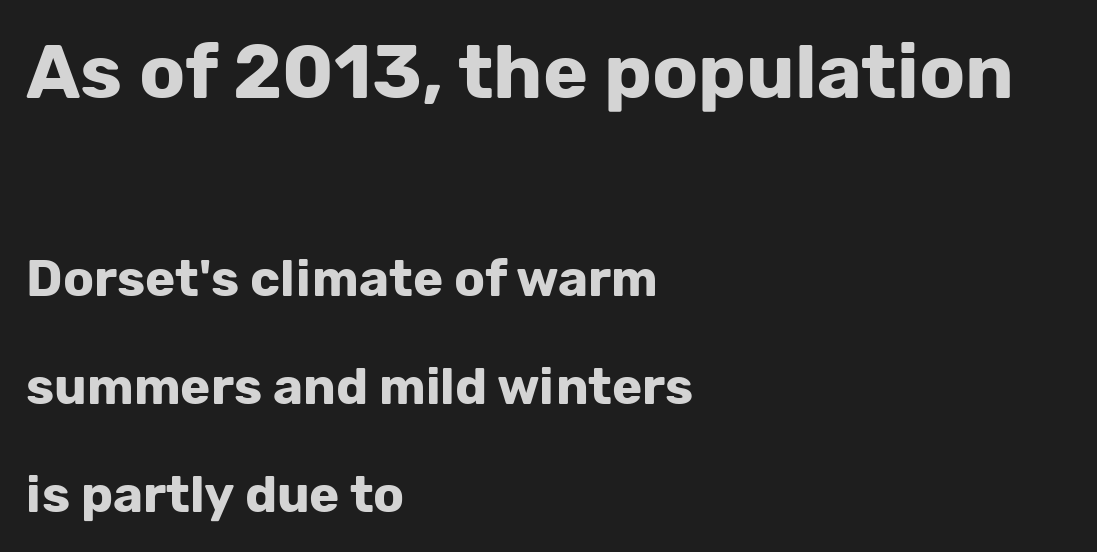
{"serif": "no", "italic": "no", "bold": "yes", "weight": "bold", "width": "normal", "stroke_contrast": "low", "x_height": "medium", "monospaced": "no", "underline": "no", "align": "left", "line_spacing": "loose", "line_spacing_ratio": 2.12, "letter_spacing": "normal", "letter_spacing_em": 0.0, "larger_block": "first", "size_ratio": 1.49, "glyph_px": 76}
